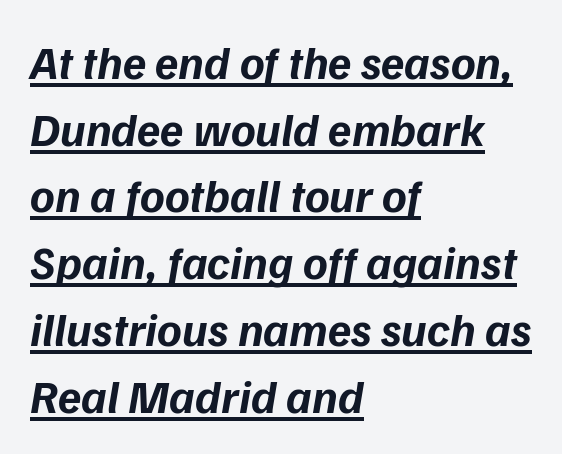
Q: Is the text bold? A: Yes.
Q: Is the text italic (slanted)? A: Yes, it leans right by about 9 degrees.
Q: Is the text underlined? A: Yes.
Q: How is the paragraph aligned? A: Left-aligned.
Q: Is the spacing between letters normal or unusually wide? A: Normal.
Q: Is the spacing between lines tight, normal or loose? A: Normal.
Q: Width (condensed, normal, or wide)? A: Normal.
Q: Stroke contrast? A: Low.
Q: x-height? A: Medium.
Q: Monospaced? A: No.
